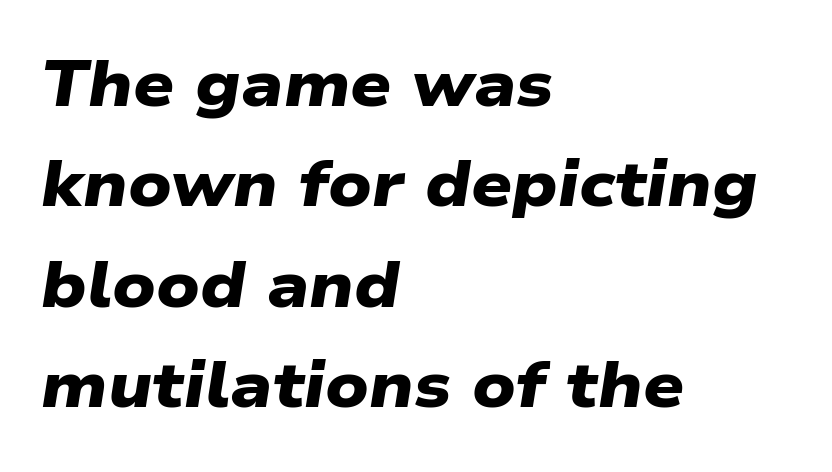
{"serif": "no", "bold": "yes", "weight": "heavy", "width": "wide", "stroke_contrast": "low", "x_height": "medium", "monospaced": "no", "underline": "no", "align": "left", "line_spacing": "normal", "line_spacing_ratio": 1.57, "letter_spacing": "normal", "letter_spacing_em": 0.0, "glyph_px": 64}
